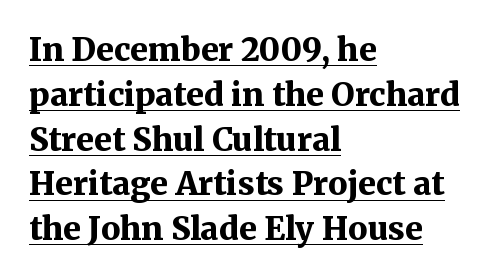
Looks like regular typesetting: each glyph gets only the width it needs. Each glyph is drawn with heavy, bold strokes. Vertical strokes here are truly vertical. Serifs: yes, visible at the terminals of the letterforms. Here the glyphs are tracked normally, forming tight word shapes.
